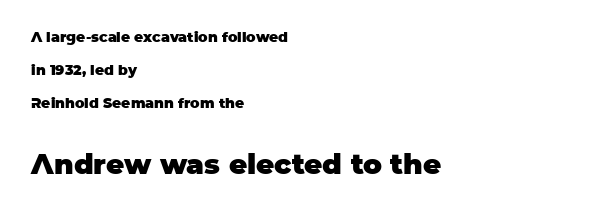
The image shows 28 px heavy sans-serif type, upright; set left-aligned, loose line spacing (2.37x), normal letter spacing, not underlined; the second (bottom) block is 2.0x larger; low stroke contrast and a large x-height.
